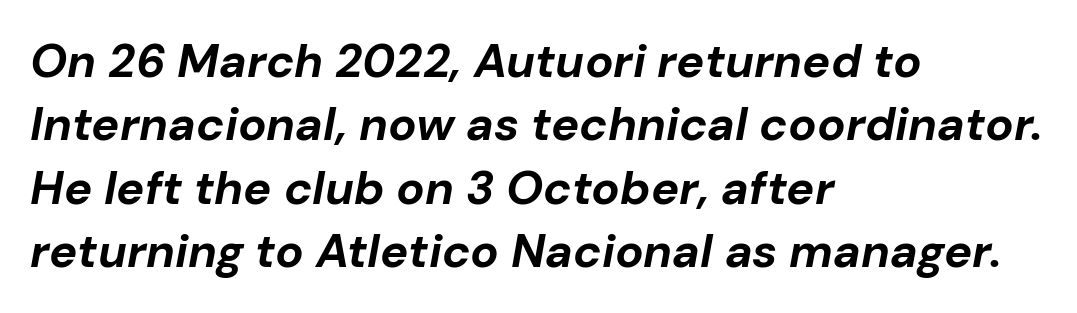
{"italic": "yes", "lean": "right", "slant_degrees": 10, "bold": "yes", "weight": "bold", "width": "normal", "stroke_contrast": "low", "x_height": "medium", "monospaced": "no", "underline": "no", "align": "left", "line_spacing": "normal", "line_spacing_ratio": 1.35, "letter_spacing": "normal", "letter_spacing_em": 0.0, "glyph_px": 47}
